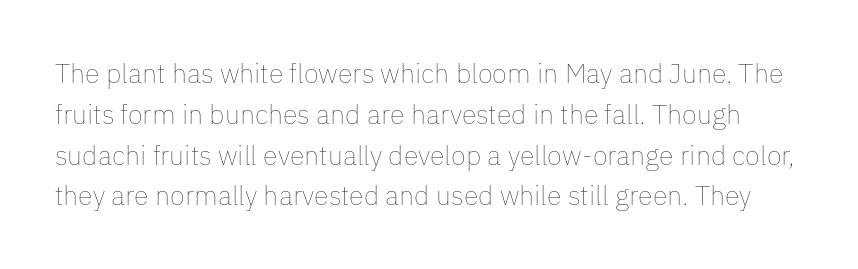
{"italic": "no", "bold": "no", "underline": "no", "line_spacing": "normal", "line_spacing_ratio": 1.51, "letter_spacing": "normal", "letter_spacing_em": 0.0, "glyph_px": 27}
